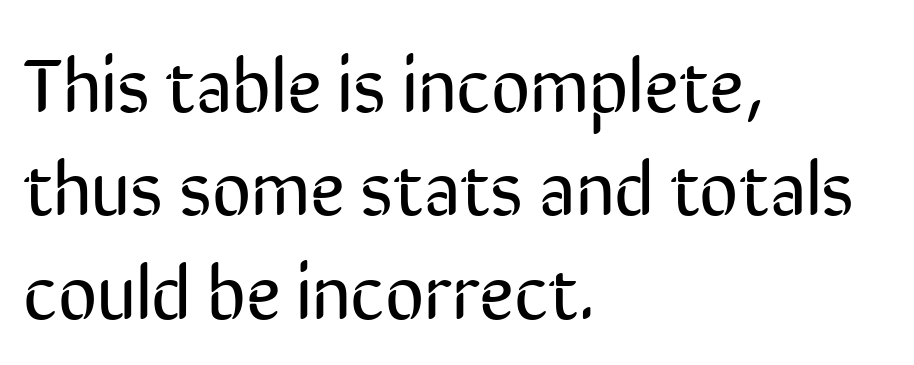
When letters stand straight like this, we call the style roman or upright. This is sans-serif lettering, the kind often seen on screens and signage. The cut favours lightness, reaching ordinary text weight at its darkest. Letter spacing: default.
